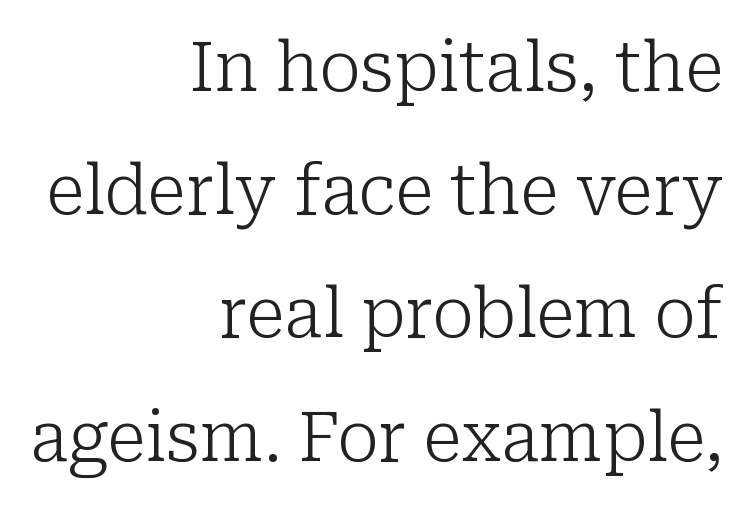
The image shows 70 px light serif type, upright; set right-aligned, line spacing 1.76x, normal letter spacing, not underlined; low stroke contrast and a medium x-height.
